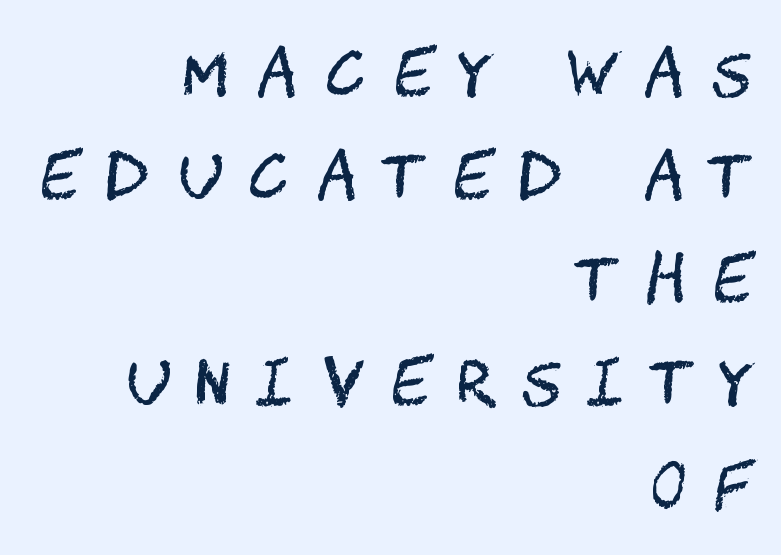
{"serif": "no", "italic": "no", "bold": "no", "weight": "regular", "width": "condensed", "stroke_contrast": "medium", "x_height": "large", "underline": "no", "align": "right", "line_spacing": "normal", "line_spacing_ratio": 1.69, "letter_spacing": "wide", "letter_spacing_em": 0.46, "glyph_px": 61}
